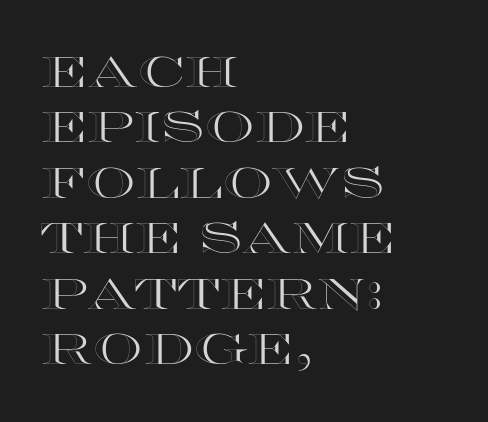
The image shows 44 px wide type, upright; set left-aligned, normal line spacing (1.26x), normal letter spacing, not underlined; a large x-height.
